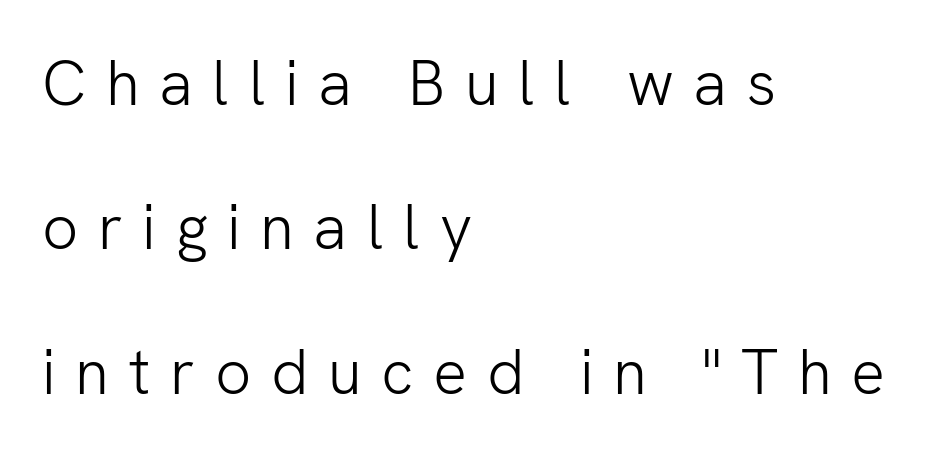
{"serif": "no", "italic": "no", "bold": "no", "weight": "light", "width": "normal", "stroke_contrast": "low", "x_height": "medium", "monospaced": "no", "underline": "no", "align": "left", "line_spacing": "loose", "line_spacing_ratio": 2.29, "letter_spacing": "wide", "letter_spacing_em": 0.31, "glyph_px": 63}
